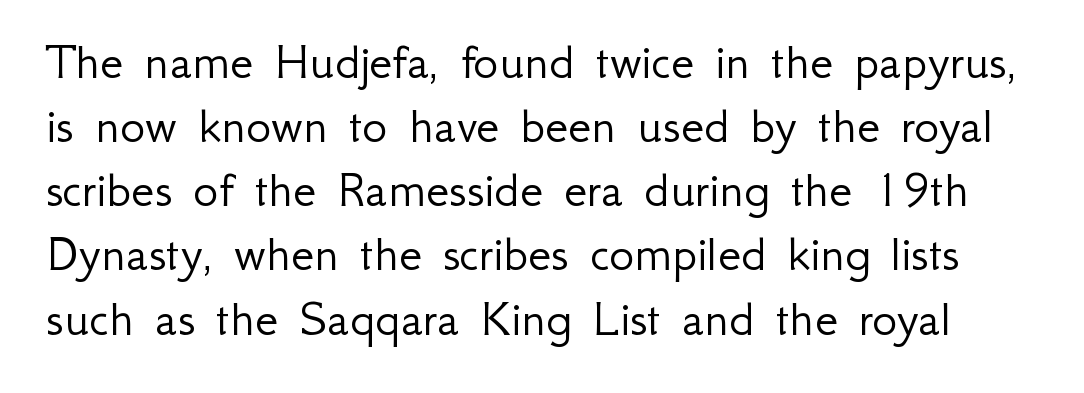
{"serif": "no", "italic": "no", "bold": "no", "weight": "light", "width": "normal", "stroke_contrast": "low", "x_height": "small", "monospaced": "no", "underline": "no", "line_spacing_ratio": 1.21, "letter_spacing": "normal", "letter_spacing_em": 0.0, "glyph_px": 53}
